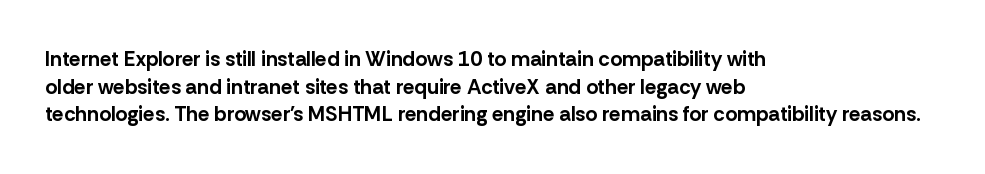
Q: Is the text bold? A: Yes.
Q: Is the text italic (slanted)? A: No, it is upright.
Q: Is the text underlined? A: No.
Q: How is the paragraph aligned? A: Left-aligned.
Q: Is the spacing between letters normal or unusually wide? A: Normal.
Q: Is the spacing between lines tight, normal or loose? A: Normal.
